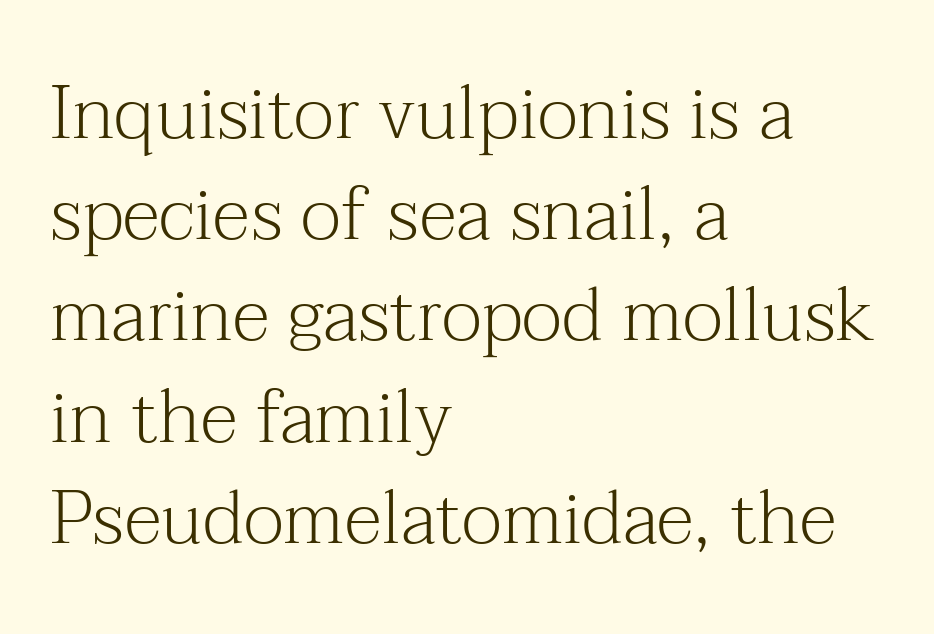
{"serif": "yes", "italic": "no", "bold": "no", "weight": "light", "width": "normal", "stroke_contrast": "medium", "x_height": "medium", "monospaced": "no", "underline": "no", "align": "left", "line_spacing": "normal", "line_spacing_ratio": 1.35, "letter_spacing": "normal", "letter_spacing_em": 0.0, "glyph_px": 75}
